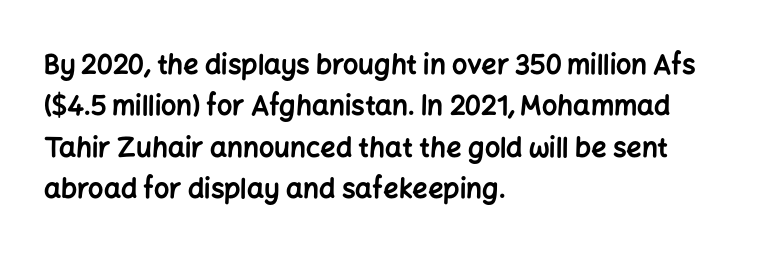
The image shows 27 px bold type, upright; set left-aligned, normal line spacing (1.53x), normal letter spacing, not underlined.
